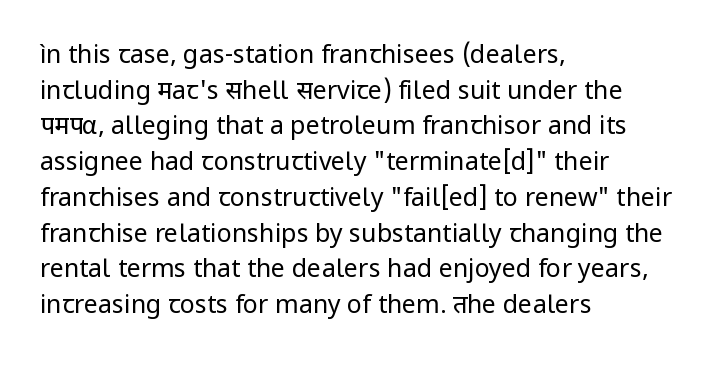
No word sits above an underline. These lines stack with their left ends in a neat column. The line-height multiplier appears to be the usual default. Ordinary non-slanted type is in use. Students, note that the glyphs here touch the page at normal intervals.
